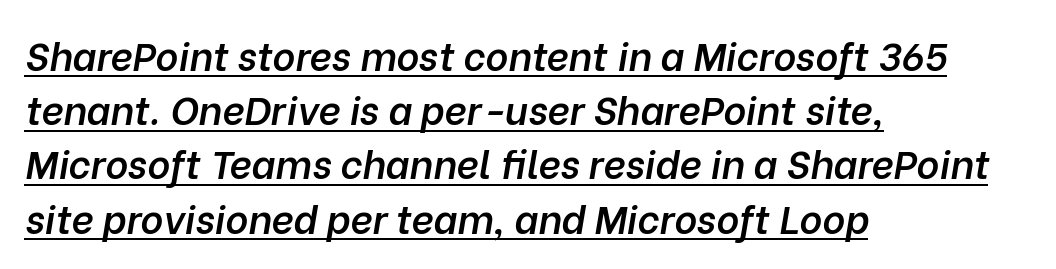
The image shows 39 px semibold type, italic (leaning right); set left-aligned, normal line spacing (1.39x), normal letter spacing, underlined; low stroke contrast and a medium x-height.
